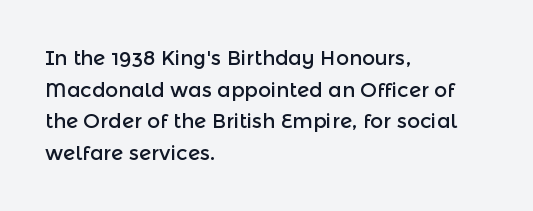
Q: Is the text italic (slanted)? A: No, it is upright.
Q: Is the text underlined? A: No.
Q: How is the paragraph aligned? A: Left-aligned.
Q: Is the spacing between letters normal or unusually wide? A: Normal.
Q: Is the spacing between lines tight, normal or loose? A: Normal.
